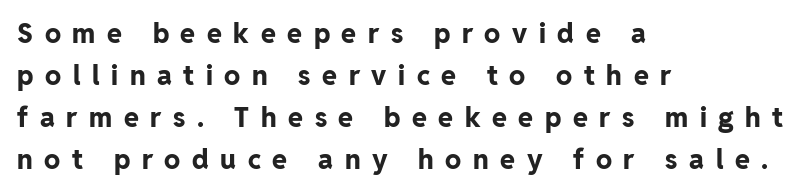
Q: Is the text bold? A: Yes.
Q: Is the text italic (slanted)? A: No, it is upright.
Q: Is the text underlined? A: No.
Q: How is the paragraph aligned? A: Left-aligned.
Q: Is the spacing between letters normal or unusually wide? A: Unusually wide.
Q: Is the spacing between lines tight, normal or loose? A: Normal.
